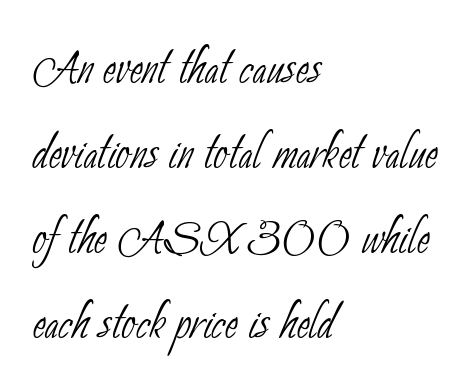
The image shows 62 px thin, condensed sans-serif type; set left-aligned, normal line spacing (1.37x), normal letter spacing, not underlined; low stroke contrast and a small x-height.
